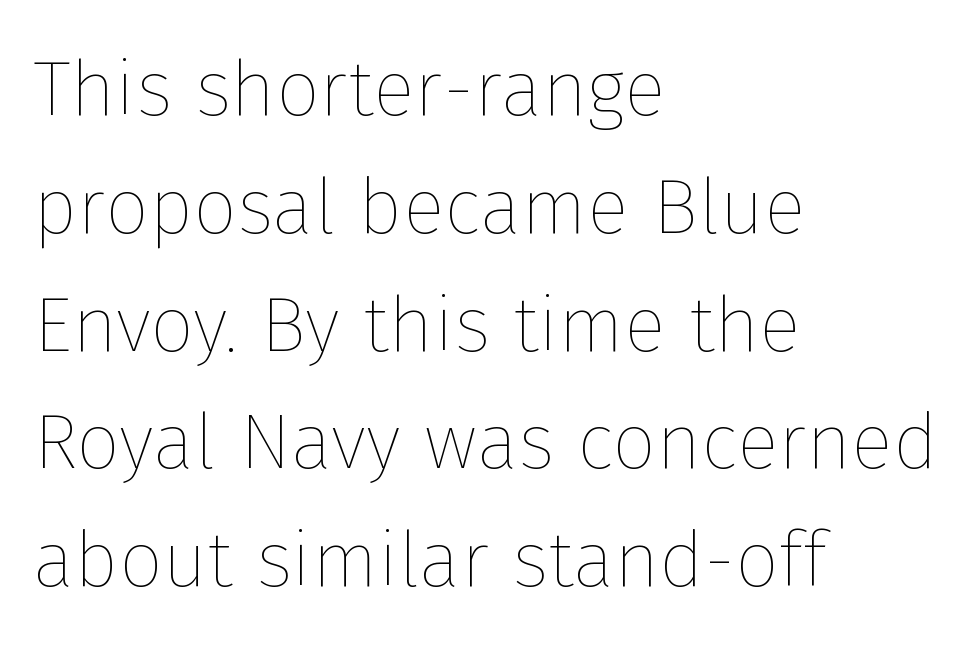
The image shows 78 px thin type, upright; set left-aligned, normal line spacing (1.51x), normal letter spacing, not underlined; low stroke contrast and a medium x-height.
